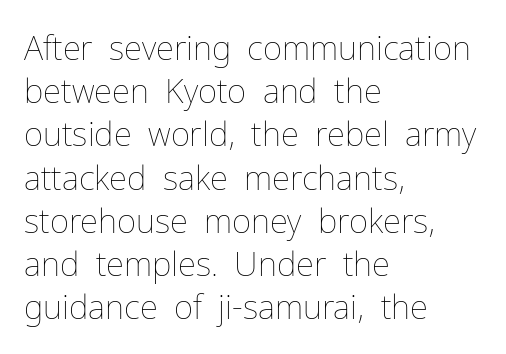
The specimen reads as upright at a glance. The rendering anchors every line to the left-hand side. The characters are drawn with everyday or finer stroke widths. Compared with typical paragraphs, the rows here are spaced about the same.
